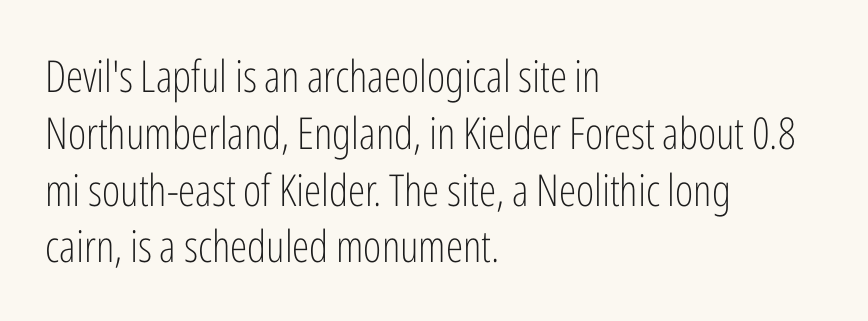
Q: Is the text bold? A: No.
Q: Is the text italic (slanted)? A: No, it is upright.
Q: Is the typeface a serif or a sans-serif typeface? A: Sans-serif.
Q: Is the text underlined? A: No.
Q: How is the paragraph aligned? A: Left-aligned.
Q: Is the spacing between letters normal or unusually wide? A: Normal.
Q: Is the spacing between lines tight, normal or loose? A: Normal.
Q: Width (condensed, normal, or wide)? A: Condensed.
Q: Stroke contrast? A: Low.
Q: x-height? A: Medium.
Q: Monospaced? A: No.
